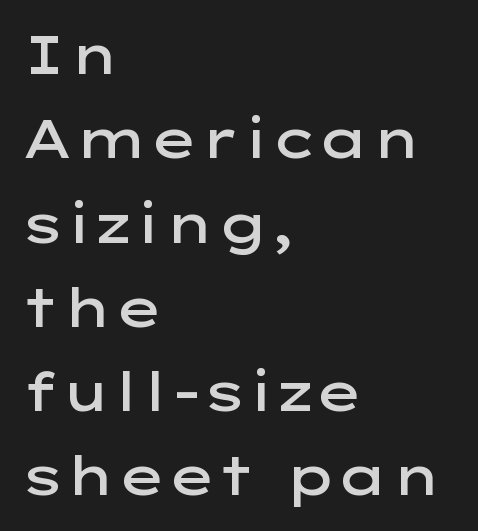
Q: Is the text bold? A: Semi-bold.
Q: Is the text italic (slanted)? A: No, it is upright.
Q: Is the typeface a serif or a sans-serif typeface? A: Sans-serif.
Q: Is the text underlined? A: No.
Q: How is the paragraph aligned? A: Left-aligned.
Q: Is the spacing between letters normal or unusually wide? A: Normal.
Q: Is the spacing between lines tight, normal or loose? A: Normal.
Q: Width (condensed, normal, or wide)? A: Wide.
Q: Stroke contrast? A: Low.
Q: x-height? A: Medium.
Q: Monospaced? A: No.
